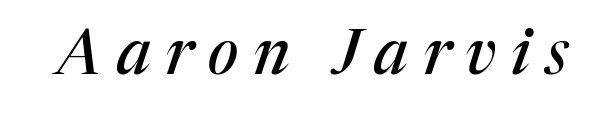
Q: Is the text italic (slanted)? A: Yes, it leans right by about 17 degrees.
Q: Is the typeface a serif or a sans-serif typeface? A: Serif.
Q: Is the text underlined? A: No.
Q: Is the spacing between letters normal or unusually wide? A: Unusually wide.
Q: Width (condensed, normal, or wide)? A: Normal.
Q: Stroke contrast? A: Medium.
Q: x-height? A: Medium.
Q: Monospaced? A: No.
